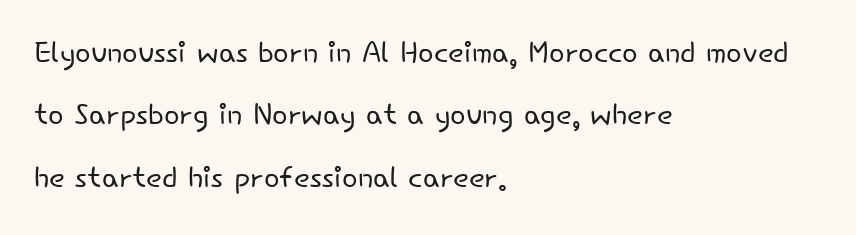
{"serif": "no", "italic": "no", "bold": "no", "weight": "light", "width": "normal", "stroke_contrast": "low", "x_height": "small", "monospaced": "no", "underline": "no", "align": "left", "line_spacing": "normal", "line_spacing_ratio": 1.52, "letter_spacing": "normal", "letter_spacing_em": 0.0, "glyph_px": 41}
